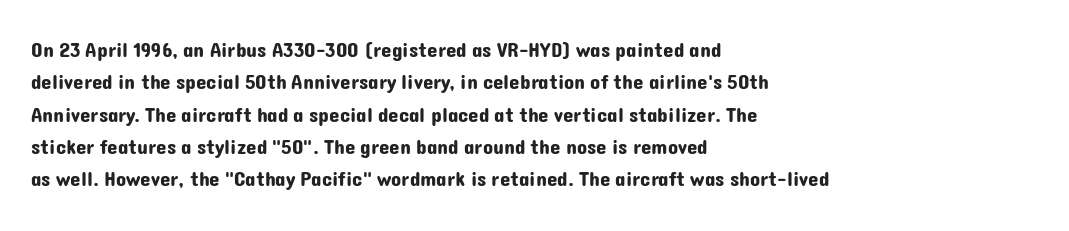
Glyph-to-glyph distance matches everyday printed text. Upright lettering throughout. Notice how descenders clear the ascenders below comfortably — that's standard leading. The strip under each line holds only bare page. Layout note: lines flush left.
